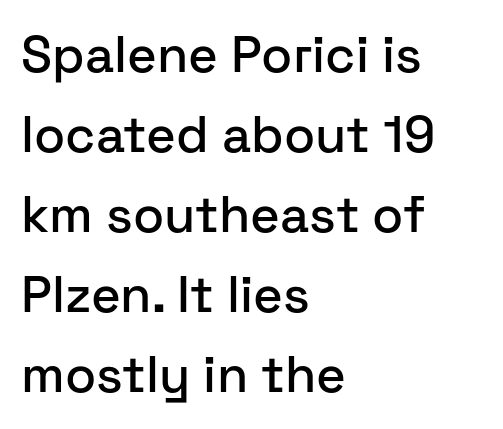
Q: Is the text italic (slanted)? A: No, it is upright.
Q: Is the typeface a serif or a sans-serif typeface? A: Sans-serif.
Q: Is the text underlined? A: No.
Q: How is the paragraph aligned? A: Left-aligned.
Q: Is the spacing between letters normal or unusually wide? A: Normal.
Q: Is the spacing between lines tight, normal or loose? A: Normal.
Q: Width (condensed, normal, or wide)? A: Normal.
Q: Stroke contrast? A: Low.
Q: x-height? A: Medium.
Q: Monospaced? A: No.
